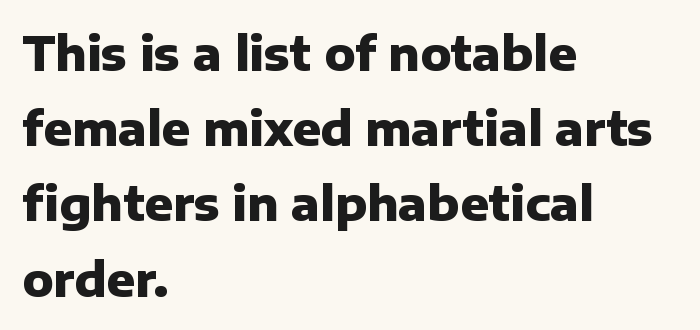
Q: Is the text bold? A: Yes.
Q: Is the text italic (slanted)? A: No, it is upright.
Q: Is the typeface a serif or a sans-serif typeface? A: Sans-serif.
Q: Is the text underlined? A: No.
Q: How is the paragraph aligned? A: Left-aligned.
Q: Is the spacing between letters normal or unusually wide? A: Normal.
Q: Is the spacing between lines tight, normal or loose? A: Normal.
Q: Width (condensed, normal, or wide)? A: Normal.
Q: Stroke contrast? A: Low.
Q: x-height? A: Medium.
Q: Monospaced? A: No.
